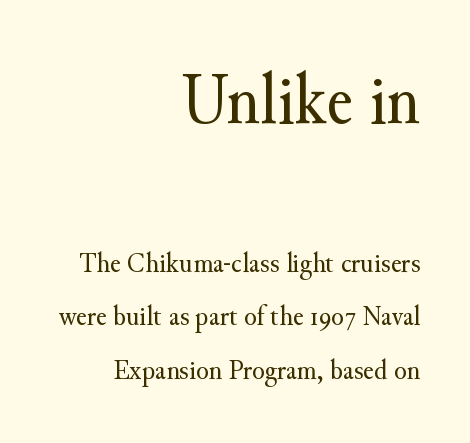
The image shows 72 px regular-weight serif type, upright; set right-aligned, line spacing 1.86x, normal letter spacing, not underlined; the first (top) block is 2.48x larger; medium stroke contrast and a small x-height.
